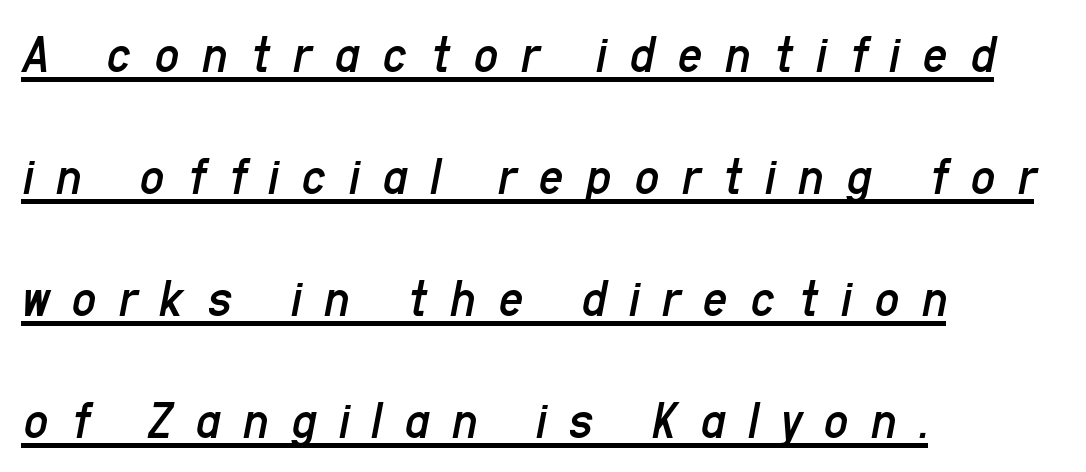
The image shows 54 px regular-weight, condensed type, italic (leaning right); set left-aligned, loose line spacing (2.26x), unusually wide letter spacing (+0.42 em), underlined; low stroke contrast and a medium x-height.
